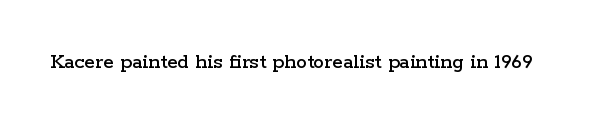
Q: Is the text italic (slanted)? A: No, it is upright.
Q: Is the text underlined? A: No.
Q: Is the spacing between letters normal or unusually wide? A: Normal.
